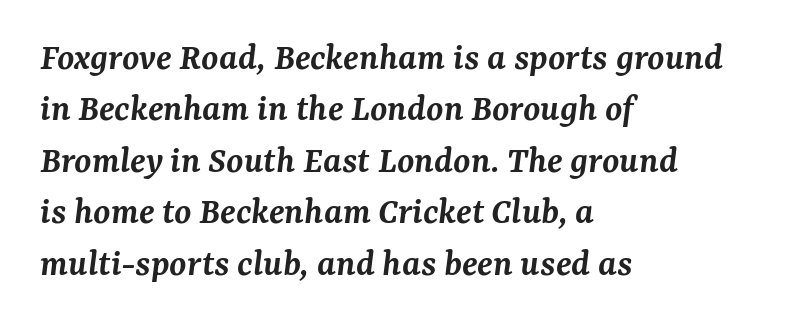
Q: Is the text bold? A: Semi-bold.
Q: Is the text italic (slanted)? A: Yes, it leans right by about 7 degrees.
Q: Is the typeface a serif or a sans-serif typeface? A: Serif.
Q: Is the text underlined? A: No.
Q: How is the paragraph aligned? A: Left-aligned.
Q: Is the spacing between letters normal or unusually wide? A: Normal.
Q: Is the spacing between lines tight, normal or loose? A: Normal.
Q: Width (condensed, normal, or wide)? A: Normal.
Q: Stroke contrast? A: Medium.
Q: x-height? A: Medium.
Q: Monospaced? A: No.
